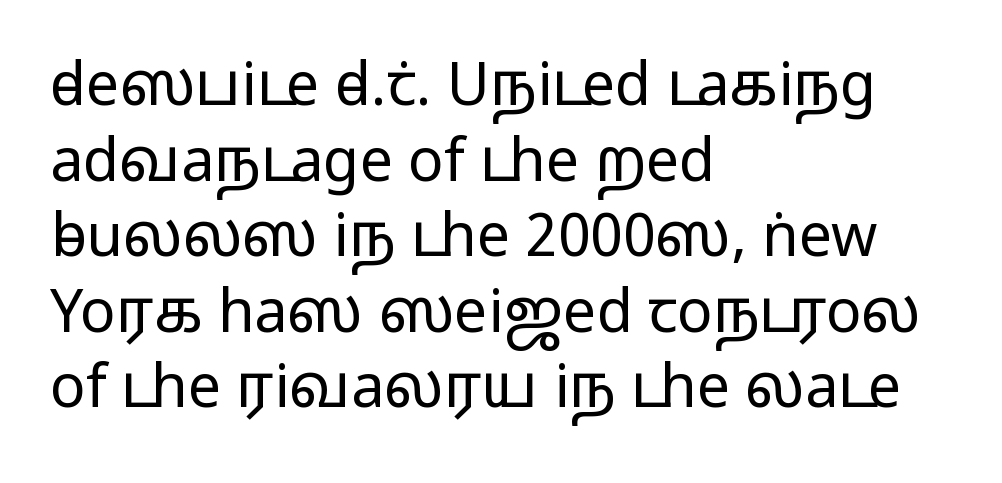
The image shows 59 px light, wide sans-serif type, upright; set left-aligned, normal line spacing (1.28x), normal letter spacing, not underlined; low stroke contrast and a medium x-height.
